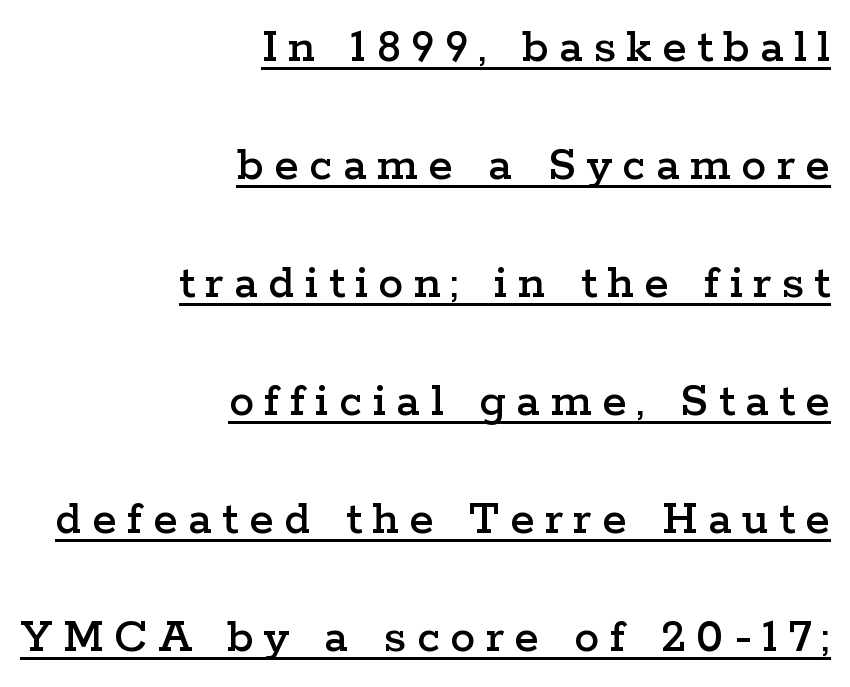
Unlike italic type, these characters show no tilt at all. Students, observe: this is what heavily led, spacious text looks like. These lines are rendered in a variable-pitch font. Observe the serifs anchoring each vertical stroke in this sample. Is the letter spacing exaggerated? Yes — the characters are pushed far apart. This rendering features underlined lettering.
